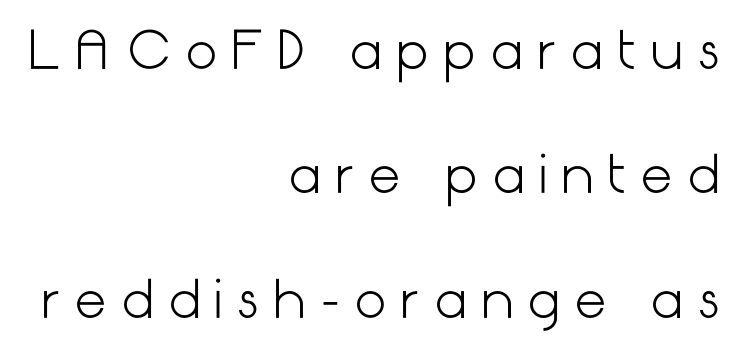
Bold? No — there's no thickening of the strokes. The baseline area is clear. Is this a sans? Yes — the strokes have no serifs. The passage shown stacks its lines with a broad gap. The rendering anchors every line to the right-hand side. The line texture is sparse and dotted thanks to wide tracking.
